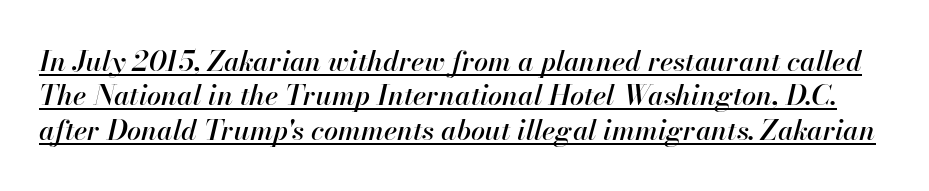
{"italic": "yes", "lean": "right", "slant_degrees": 13, "width": "normal", "stroke_contrast": "high", "x_height": "small", "monospaced": "no", "underline": "yes", "line_spacing_ratio": 1.23, "letter_spacing": "normal", "letter_spacing_em": 0.0, "glyph_px": 28}
